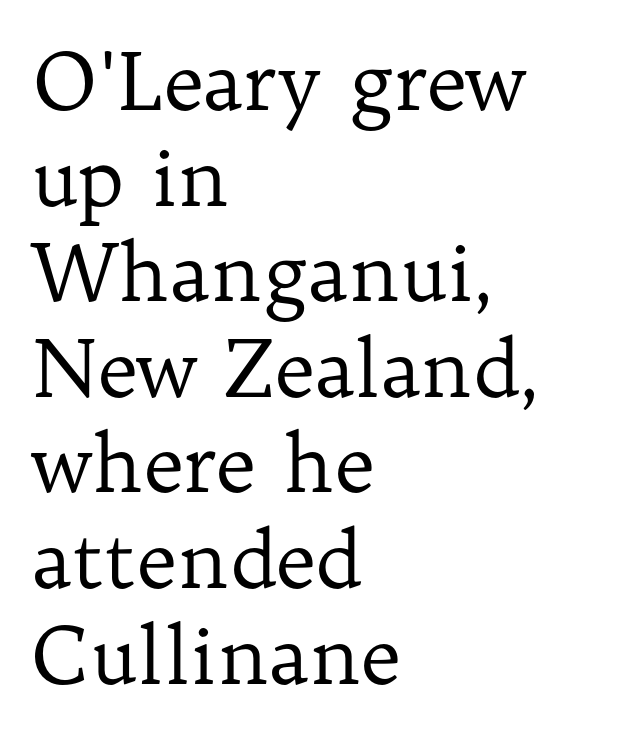
{"serif": "yes", "italic": "no", "bold": "no", "weight": "regular", "width": "normal", "stroke_contrast": "low", "x_height": "medium", "monospaced": "no", "underline": "no", "align": "left", "line_spacing_ratio": 1.21, "letter_spacing": "normal", "letter_spacing_em": 0.0, "glyph_px": 79}
